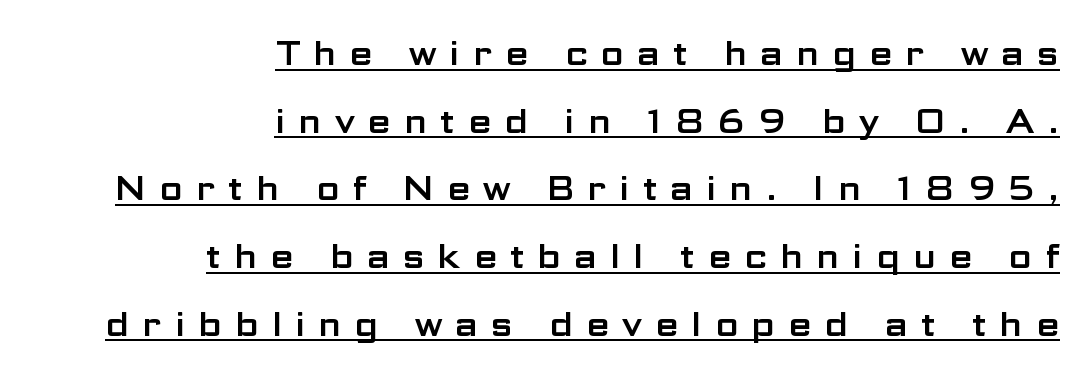
Q: Is the text italic (slanted)? A: No, it is upright.
Q: Is the typeface a serif or a sans-serif typeface? A: Sans-serif.
Q: Is the text underlined? A: Yes.
Q: How is the paragraph aligned? A: Right-aligned.
Q: Is the spacing between letters normal or unusually wide? A: Unusually wide.
Q: Is the spacing between lines tight, normal or loose? A: Loose.
Q: Width (condensed, normal, or wide)? A: Wide.
Q: Stroke contrast? A: Low.
Q: x-height? A: Medium.
Q: Monospaced? A: No.
